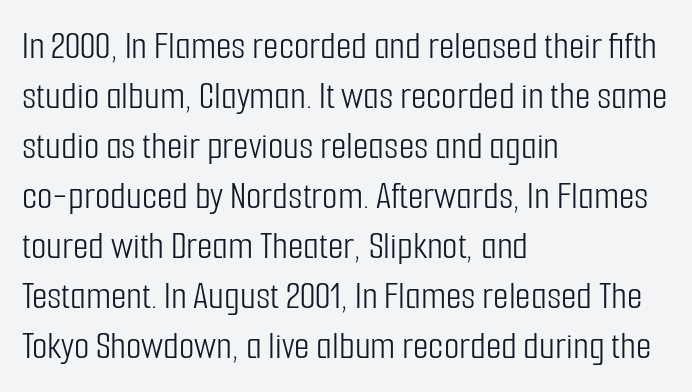
{"serif": "no", "italic": "no", "bold": "no", "weight": "light", "width": "condensed", "stroke_contrast": "low", "x_height": "medium", "monospaced": "no", "underline": "no", "align": "left", "line_spacing": "normal", "line_spacing_ratio": 1.25, "letter_spacing": "normal", "letter_spacing_em": 0.0, "glyph_px": 40}
